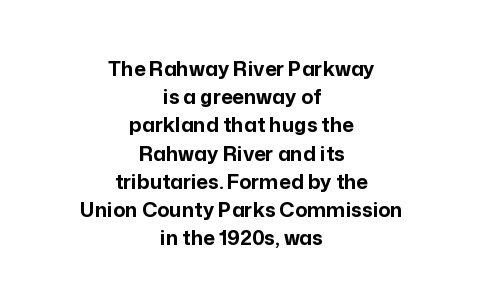
Q: Is the text bold? A: Yes.
Q: Is the text italic (slanted)? A: No, it is upright.
Q: Is the text underlined? A: No.
Q: How is the paragraph aligned? A: Centered.
Q: Is the spacing between letters normal or unusually wide? A: Normal.
Q: Is the spacing between lines tight, normal or loose? A: Normal.
